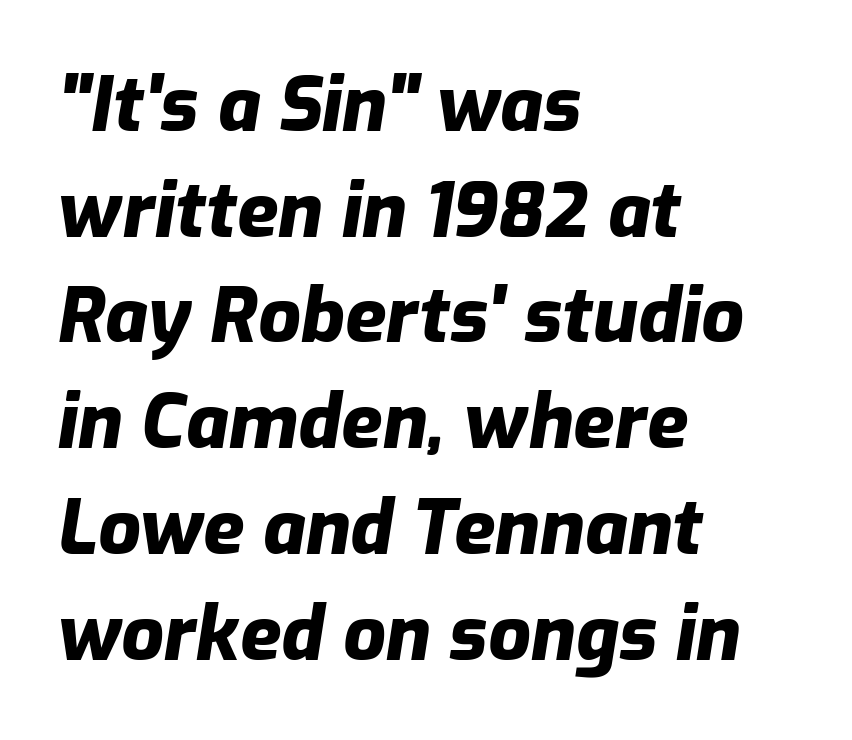
{"italic": "yes", "lean": "right", "slant_degrees": 9, "bold": "yes", "weight": "heavy", "width": "normal", "stroke_contrast": "low", "x_height": "medium", "monospaced": "no", "underline": "no", "align": "left", "line_spacing": "normal", "line_spacing_ratio": 1.41, "letter_spacing": "normal", "letter_spacing_em": 0.0, "glyph_px": 75}
